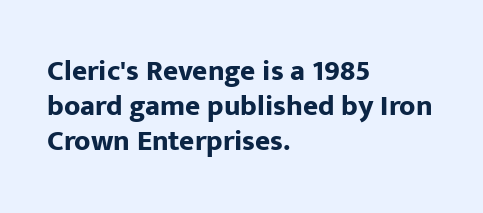
Q: Is the text bold? A: Yes.
Q: Is the text italic (slanted)? A: No, it is upright.
Q: Is the typeface a serif or a sans-serif typeface? A: Sans-serif.
Q: Is the text underlined? A: No.
Q: How is the paragraph aligned? A: Left-aligned.
Q: Is the spacing between letters normal or unusually wide? A: Normal.
Q: Width (condensed, normal, or wide)? A: Normal.
Q: Stroke contrast? A: Low.
Q: x-height? A: Medium.
Q: Monospaced? A: No.
